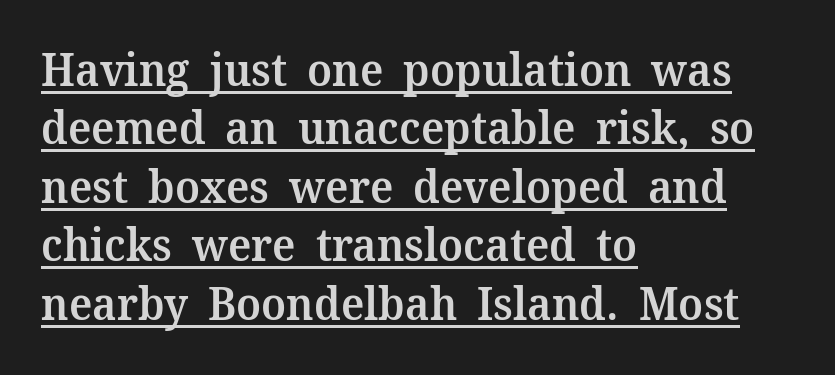
Rendered with straight, roman letterforms. Think of a printed novel: that variable character pitch is what you see here. Rows of type keep a routine distance in the vertical direction. The ragged edge is on the right, which tells us the setting is flush left.
